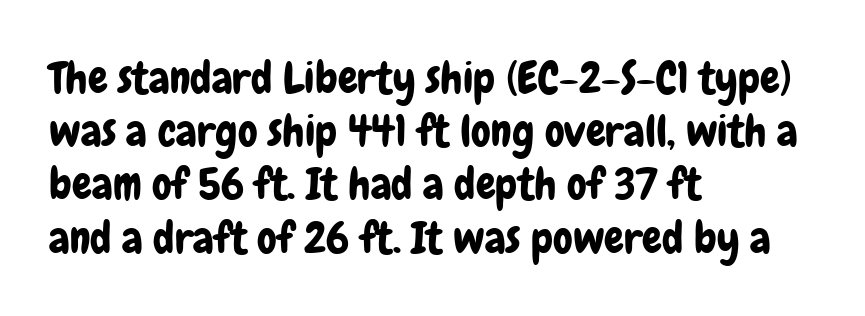
The image shows 44 px condensed sans-serif type, upright; set left-aligned, line spacing 1.21x, normal letter spacing, not underlined; low stroke contrast and a medium x-height.
